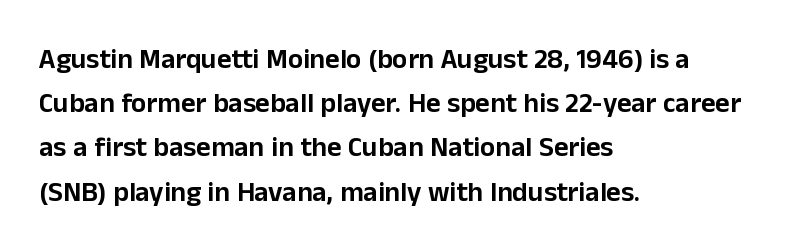
The image shows 28 px sans-serif type, upright; set left-aligned, normal line spacing (1.58x), normal letter spacing, not underlined; low stroke contrast and a medium x-height.
